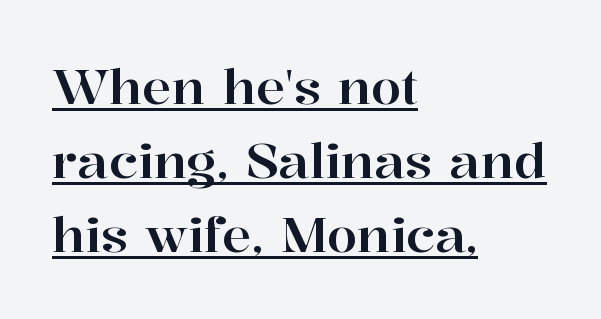
{"serif": "yes", "italic": "no", "width": "normal", "stroke_contrast": "high", "x_height": "medium", "monospaced": "no", "underline": "yes", "align": "left", "line_spacing": "normal", "line_spacing_ratio": 1.51, "letter_spacing": "normal", "letter_spacing_em": 0.0, "glyph_px": 49}
